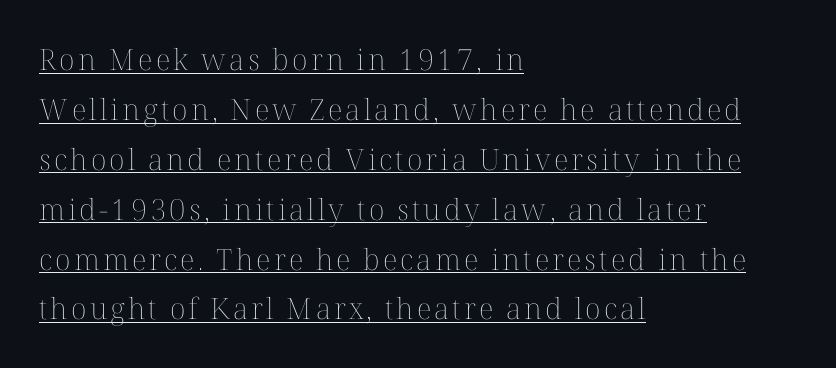
Q: Is the text bold? A: No.
Q: Is the text italic (slanted)? A: No, it is upright.
Q: Is the text underlined? A: Yes.
Q: How is the paragraph aligned? A: Left-aligned.
Q: Width (condensed, normal, or wide)? A: Normal.
Q: Stroke contrast? A: Medium.
Q: x-height? A: Medium.
Q: Monospaced? A: No.
